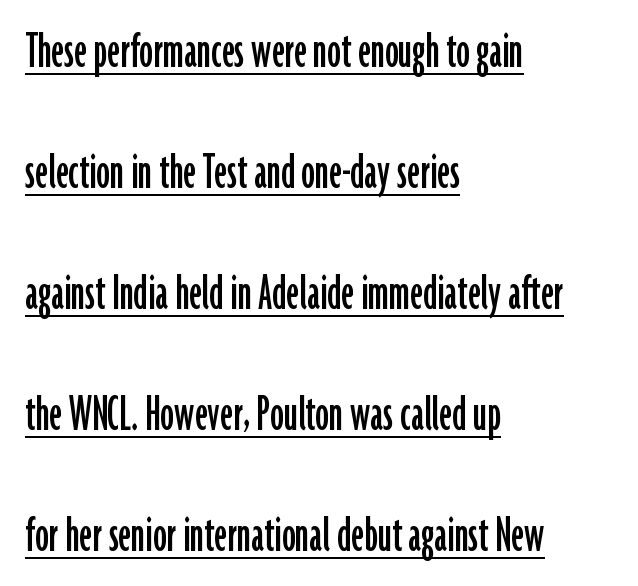
Q: Is the text italic (slanted)? A: No, it is upright.
Q: Is the typeface a serif or a sans-serif typeface? A: Sans-serif.
Q: Is the text underlined? A: Yes.
Q: How is the paragraph aligned? A: Left-aligned.
Q: Is the spacing between letters normal or unusually wide? A: Normal.
Q: Is the spacing between lines tight, normal or loose? A: Loose.
Q: Width (condensed, normal, or wide)? A: Condensed.
Q: Stroke contrast? A: Low.
Q: x-height? A: Medium.
Q: Monospaced? A: No.
